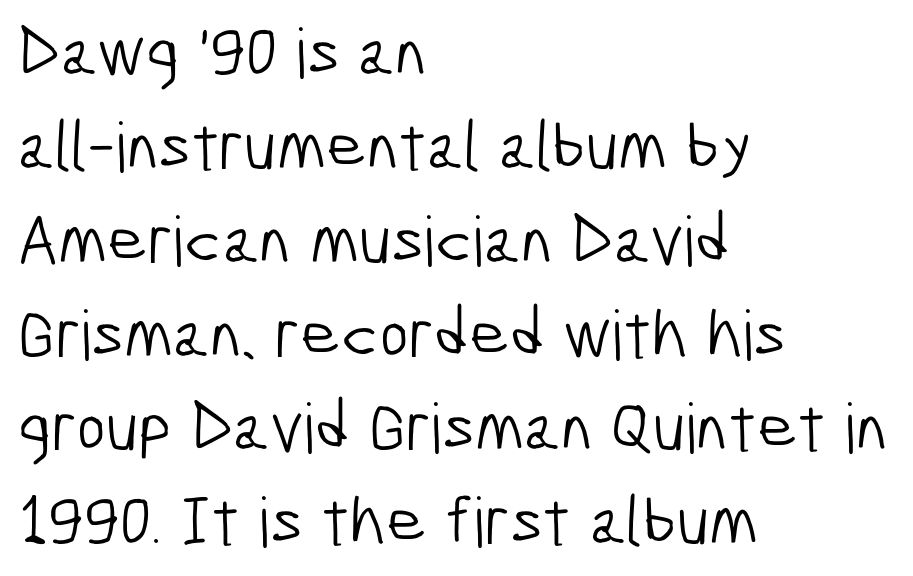
{"serif": "no", "bold": "no", "weight": "light", "width": "condensed", "stroke_contrast": "low", "x_height": "medium", "monospaced": "no", "underline": "no", "align": "left", "line_spacing": "normal", "line_spacing_ratio": 1.36, "letter_spacing": "normal", "letter_spacing_em": 0.0, "glyph_px": 69}
